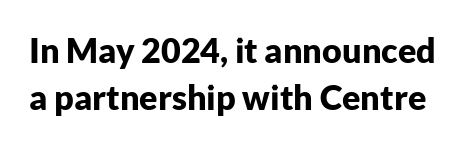
The image shows 34 px bold sans-serif type, upright; set normal line spacing (1.37x), normal letter spacing, not underlined; low stroke contrast and a medium x-height.
